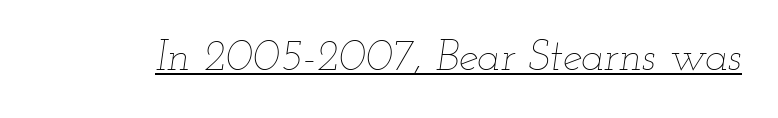
{"italic": "yes", "lean": "right", "slant_degrees": 12, "bold": "no", "weight": "thin", "width": "wide", "stroke_contrast": "low", "x_height": "small", "monospaced": "no", "underline": "yes", "letter_spacing": "normal", "letter_spacing_em": 0.0, "glyph_px": 44}
